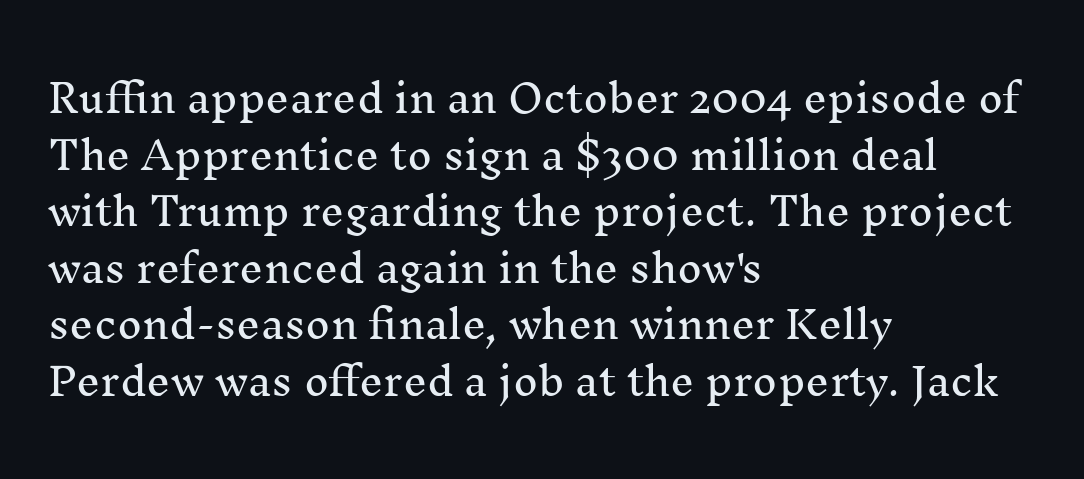
Q: Is the text italic (slanted)? A: No, it is upright.
Q: Is the typeface a serif or a sans-serif typeface? A: Serif.
Q: Is the text underlined? A: No.
Q: How is the paragraph aligned? A: Left-aligned.
Q: Is the spacing between letters normal or unusually wide? A: Normal.
Q: Is the spacing between lines tight, normal or loose? A: Normal.
Q: Width (condensed, normal, or wide)? A: Normal.
Q: Stroke contrast? A: Medium.
Q: x-height? A: Medium.
Q: Monospaced? A: No.
